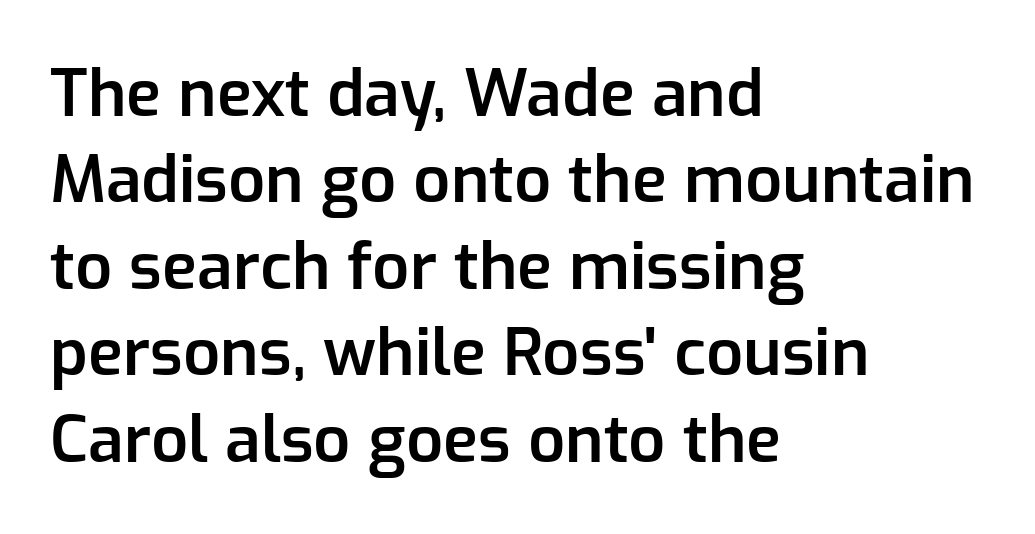
The image shows 65 px semibold sans-serif type, upright; set left-aligned, normal line spacing (1.33x), normal letter spacing, not underlined; low stroke contrast and a medium x-height.
